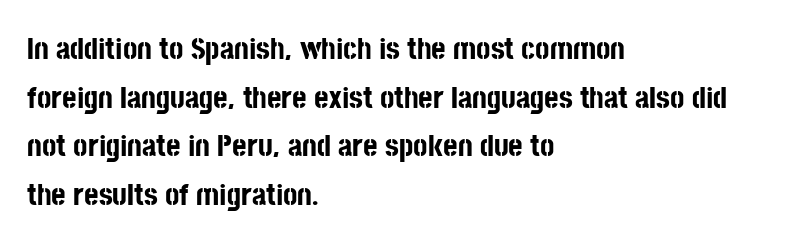
The image shows 31 px bold, condensed sans-serif type, upright; set left-aligned, normal line spacing (1.57x), normal letter spacing, not underlined; low stroke contrast and a large x-height.
